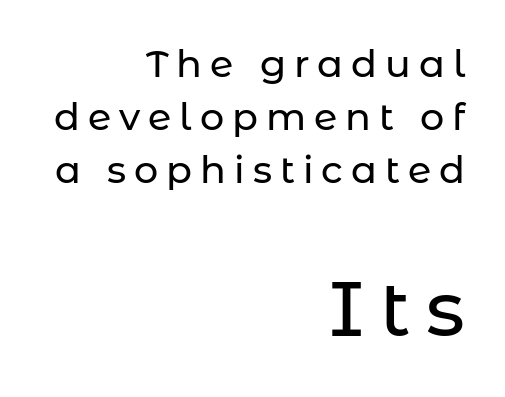
The image shows 77 px sans-serif type, upright; set right-aligned, normal line spacing (1.4x), unusually wide letter spacing (+0.21 em), not underlined; the second (bottom) block is 2.03x larger; low stroke contrast and a medium x-height.
